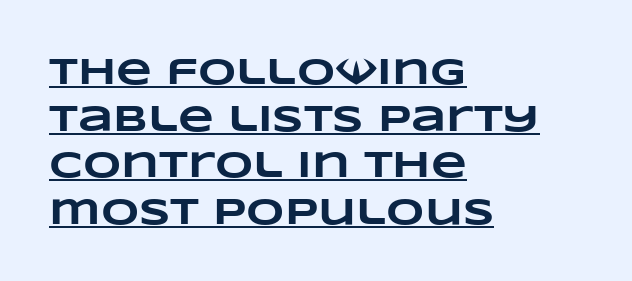
Q: Is the text bold? A: Yes.
Q: Is the text underlined? A: Yes.
Q: How is the paragraph aligned? A: Left-aligned.
Q: Is the spacing between letters normal or unusually wide? A: Normal.
Q: Is the spacing between lines tight, normal or loose? A: Normal.
Q: Width (condensed, normal, or wide)? A: Wide.
Q: Stroke contrast? A: Low.
Q: x-height? A: Large.
Q: Monospaced? A: No.
